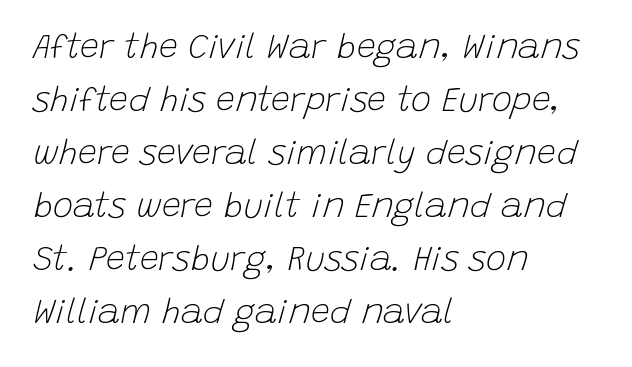
Q: Is the text bold? A: No.
Q: Is the text italic (slanted)? A: Yes, it leans right by about 15 degrees.
Q: Is the text underlined? A: No.
Q: How is the paragraph aligned? A: Left-aligned.
Q: Is the spacing between letters normal or unusually wide? A: Normal.
Q: Is the spacing between lines tight, normal or loose? A: Normal.
Q: Width (condensed, normal, or wide)? A: Normal.
Q: Stroke contrast? A: Low.
Q: x-height? A: Large.
Q: Monospaced? A: No.
